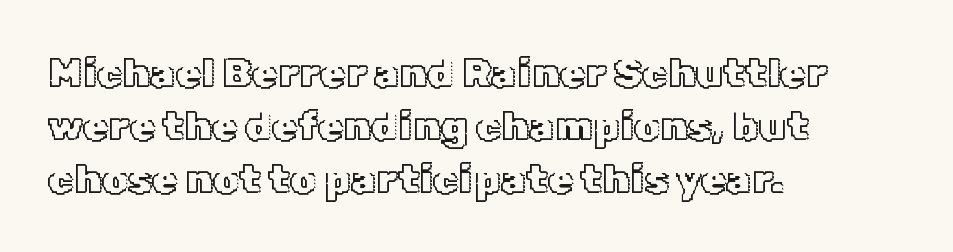
{"italic": "no", "width": "normal", "x_height": "medium", "monospaced": "no", "underline": "no", "align": "left", "line_spacing": "normal", "line_spacing_ratio": 1.29, "letter_spacing": "normal", "letter_spacing_em": 0.0, "glyph_px": 41}
